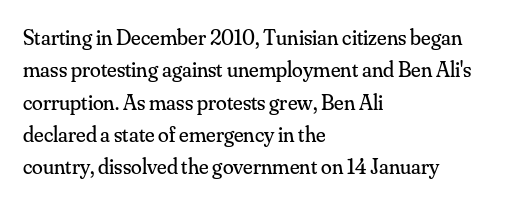
Does extra space separate the letters? No, they use regular spacing. Compared with a typical body face, this is equally light or lighter still. Casual observation: everything's shoved over to the left. This sample keeps an unexceptional amount of space between lines.
